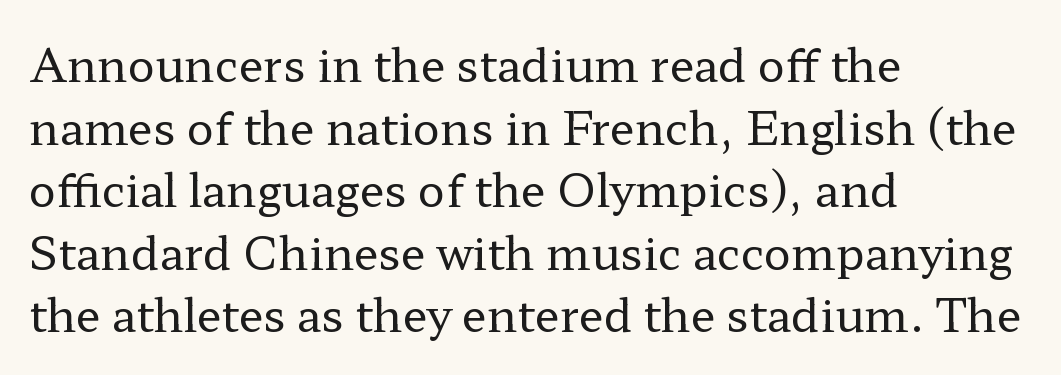
The type is set solid horizontally, with unmodified tracking. Left-aligned paragraph, ragged on the right. A typesetter would call this leading conventional body-copy spacing. A serif font was chosen for this passage. The letters stand straight up with perfectly vertical stems.
